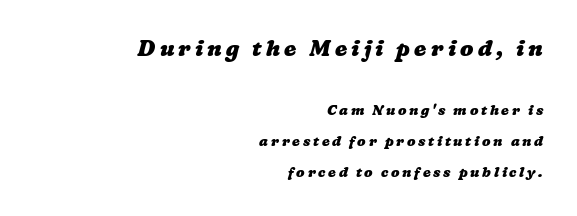
{"bold": "yes", "underline": "no", "align": "right", "line_spacing": "loose", "line_spacing_ratio": 2.23, "larger_block": "first", "size_ratio": 1.57, "glyph_px": 22}
